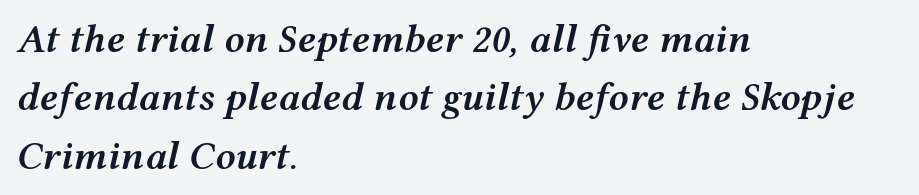
The image shows 40 px semibold, wide type, italic (leaning right); set left-aligned, normal line spacing (1.46x), normal letter spacing, not underlined; medium stroke contrast and a medium x-height.
